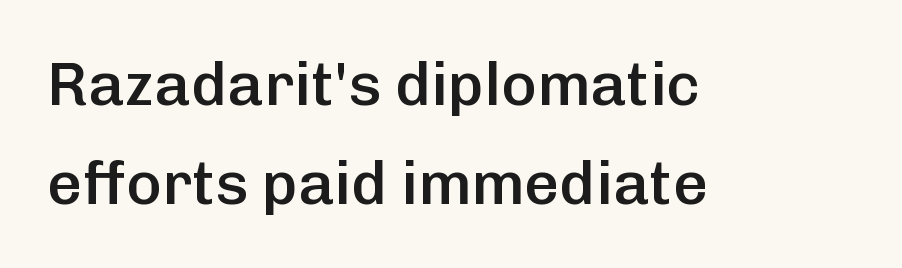
The image shows 61 px semibold sans-serif type, upright; set left-aligned, normal line spacing (1.63x), normal letter spacing, not underlined; low stroke contrast and a medium x-height.
